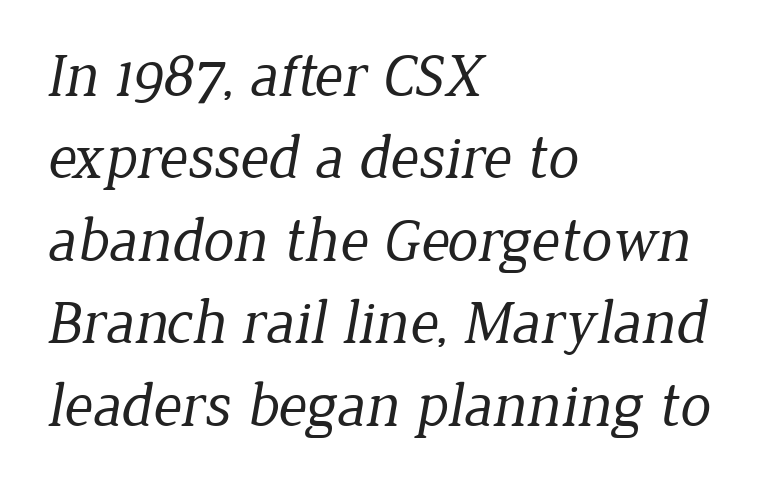
Q: Is the text bold? A: No.
Q: Is the typeface a serif or a sans-serif typeface? A: Serif.
Q: Is the text underlined? A: No.
Q: How is the paragraph aligned? A: Left-aligned.
Q: Is the spacing between letters normal or unusually wide? A: Normal.
Q: Is the spacing between lines tight, normal or loose? A: Normal.
Q: Width (condensed, normal, or wide)? A: Normal.
Q: Stroke contrast? A: Low.
Q: x-height? A: Medium.
Q: Monospaced? A: No.
